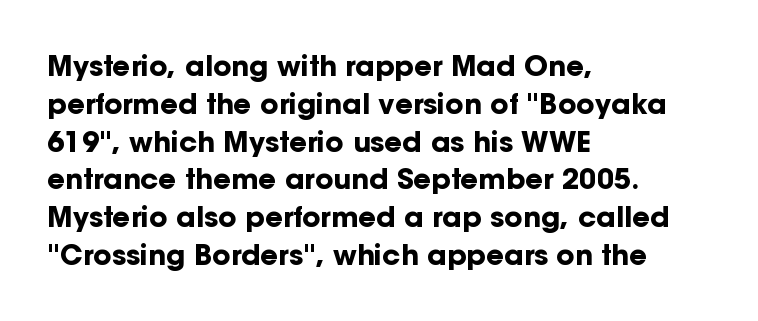
The image shows 28 px bold sans-serif type, upright; set left-aligned, normal line spacing (1.35x), normal letter spacing, not underlined; low stroke contrast and a medium x-height.
